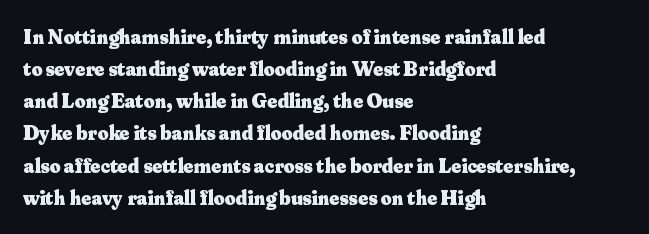
Q: Is the text bold? A: Yes.
Q: Is the text italic (slanted)? A: No, it is upright.
Q: Is the text underlined? A: No.
Q: How is the paragraph aligned? A: Left-aligned.
Q: Is the spacing between letters normal or unusually wide? A: Normal.
Q: Is the spacing between lines tight, normal or loose? A: Normal.
